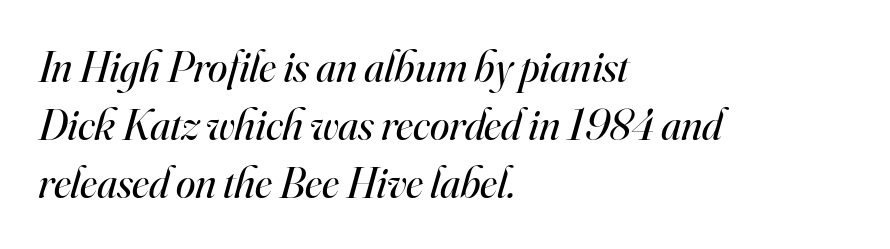
The image shows 44 px regular-weight serif type, italic (leaning right); set left-aligned, normal line spacing (1.32x), normal letter spacing, not underlined; high stroke contrast and a small x-height.
